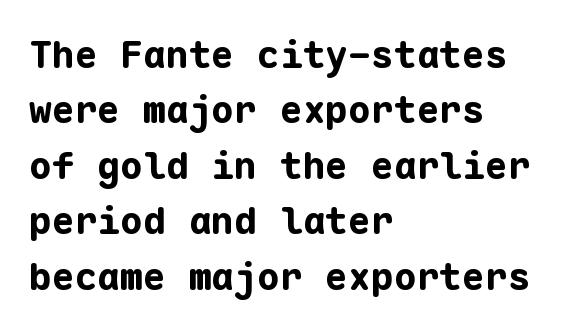
Q: Is the text bold? A: Yes.
Q: Is the text italic (slanted)? A: No, it is upright.
Q: Is the typeface a serif or a sans-serif typeface? A: Sans-serif.
Q: Is the text underlined? A: No.
Q: How is the paragraph aligned? A: Left-aligned.
Q: Is the spacing between letters normal or unusually wide? A: Normal.
Q: Is the spacing between lines tight, normal or loose? A: Normal.
Q: Width (condensed, normal, or wide)? A: Normal.
Q: Stroke contrast? A: Low.
Q: x-height? A: Medium.
Q: Monospaced? A: Yes.
